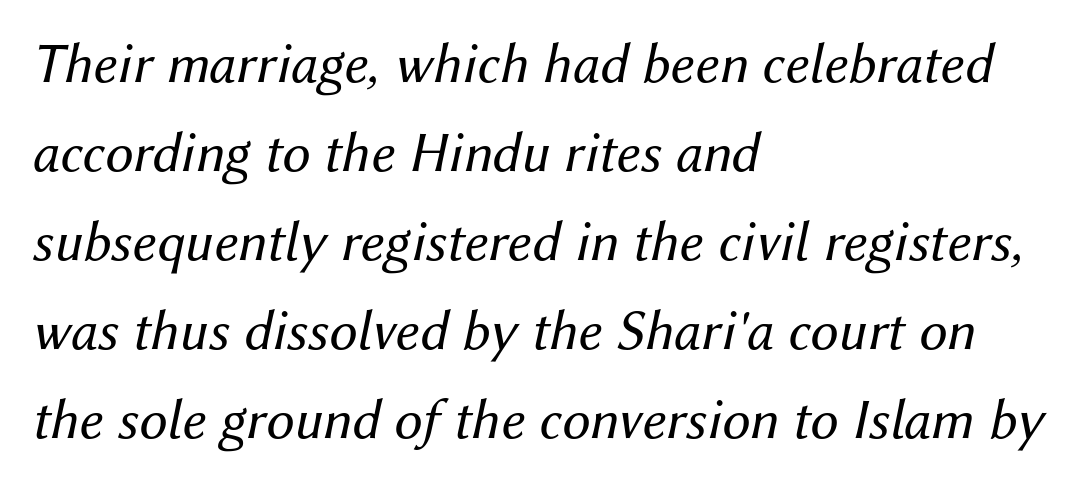
Lines of text with bare space underneath. Yep, that's italic — everything's leaning. Regular leading. The passage shown is typed in a proportional face where columns would drift. One-word summary of the alignment: left. Heaviness? Minimal to ordinary, like unemphasized prose.
